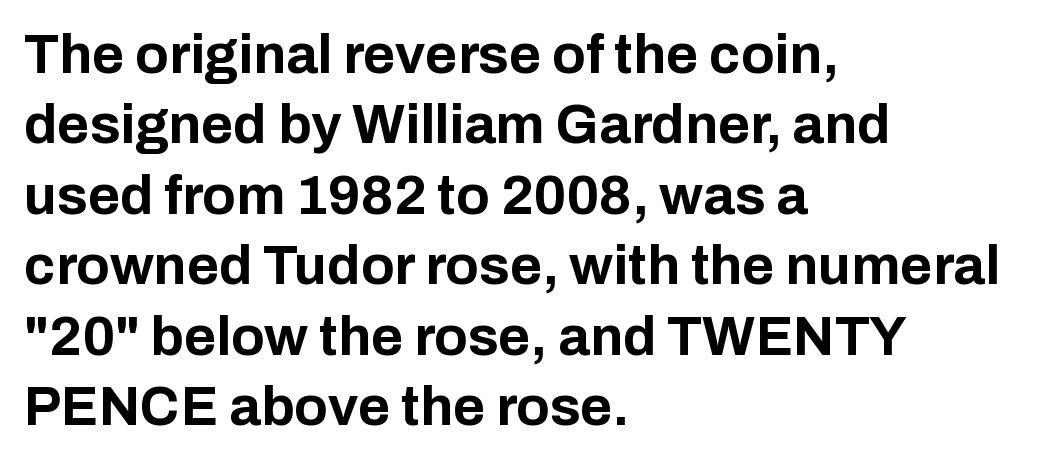
{"serif": "no", "italic": "no", "bold": "yes", "weight": "bold", "width": "normal", "stroke_contrast": "low", "x_height": "medium", "monospaced": "no", "underline": "no", "align": "left", "line_spacing": "normal", "line_spacing_ratio": 1.28, "letter_spacing": "normal", "letter_spacing_em": 0.0, "glyph_px": 55}
